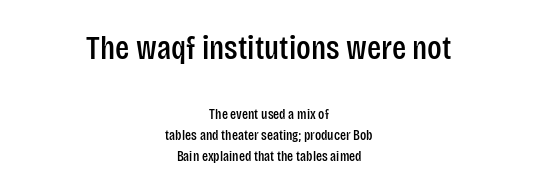
Q: Is the text italic (slanted)? A: No, it is upright.
Q: Is the typeface a serif or a sans-serif typeface? A: Sans-serif.
Q: Is the text underlined? A: No.
Q: How is the paragraph aligned? A: Centered.
Q: Is the spacing between letters normal or unusually wide? A: Normal.
Q: Is the spacing between lines tight, normal or loose? A: Normal.
Q: Which block of text is set in a larger size, the first (top) or the second (bottom)? A: The first (top) one.
Q: Width (condensed, normal, or wide)? A: Condensed.
Q: Stroke contrast? A: Low.
Q: x-height? A: Large.
Q: Monospaced? A: No.
